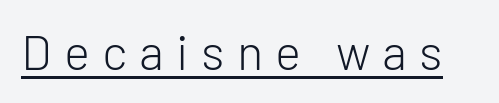
Q: Is the text bold? A: No.
Q: Is the text italic (slanted)? A: No, it is upright.
Q: Is the typeface a serif or a sans-serif typeface? A: Sans-serif.
Q: Is the text underlined? A: Yes.
Q: Is the spacing between letters normal or unusually wide? A: Unusually wide.
Q: Width (condensed, normal, or wide)? A: Normal.
Q: Stroke contrast? A: Low.
Q: x-height? A: Medium.
Q: Monospaced? A: No.
